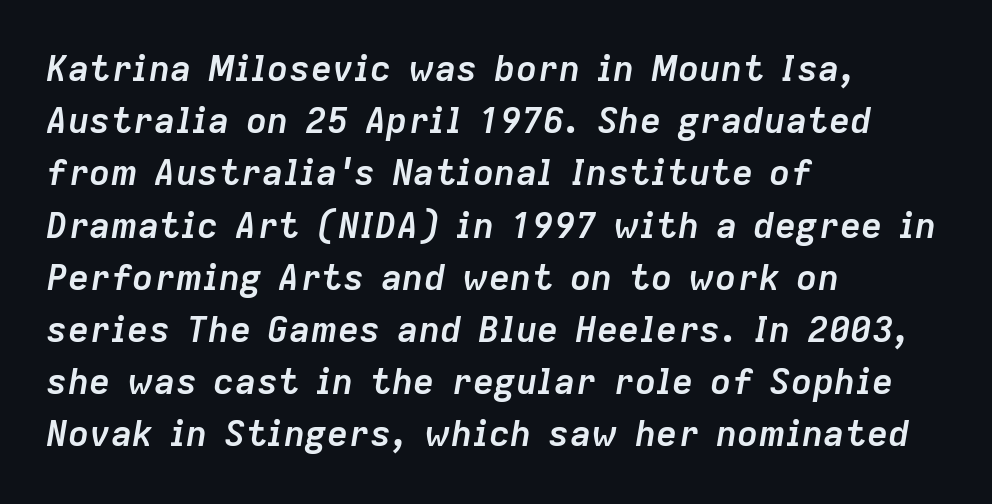
{"italic": "yes", "lean": "right", "slant_degrees": 9, "bold": "yes", "weight": "semibold", "width": "normal", "stroke_contrast": "low", "x_height": "medium", "monospaced": "no", "underline": "no", "align": "left", "line_spacing": "normal", "line_spacing_ratio": 1.45, "letter_spacing": "normal", "letter_spacing_em": 0.0, "glyph_px": 36}
